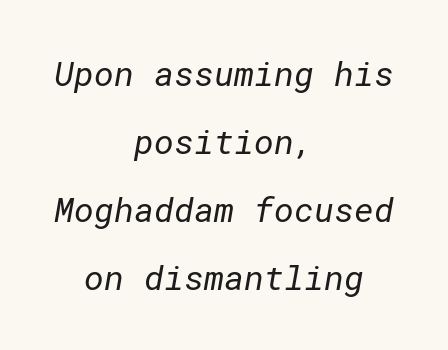
These glyphs show unthickened strokes, regular width or finer. Nothing sits at the stroke ends, so this counts as sans-serif. Each word holds together tightly as a unit, with standard inter-letter gaps. Just letters on the line, the space beneath them empty. Rows of type keep a wide berth in the vertical direction. These lines are centered, leaving both edges ragged.
